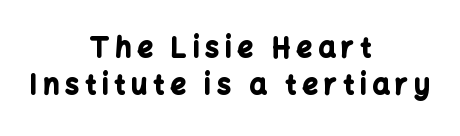
The image shows 27 px bold type, upright; set centered, normal line spacing (1.36x), unusually wide letter spacing (+0.23 em), not underlined.
